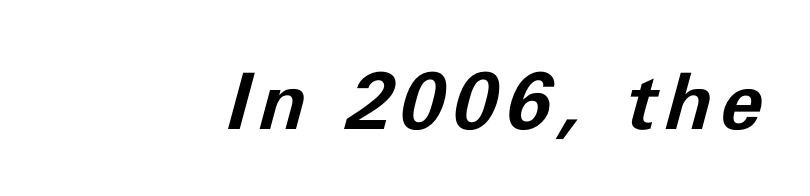
If you drew a line through each stem, it would be angled. Chunky letters — that's bold for sure. Nobody drew a line under any word here. The lines are quadded right. Varying glyph widths throughout — classic text-font behaviour.
